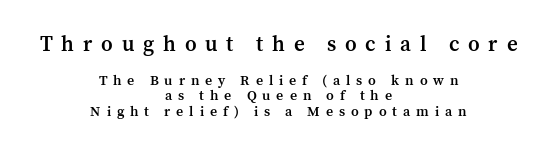
This sample uses an upright cut, with every glyph sitting square on the baseline. You could barely slide anything between these rows. The emphasis by scale lands on block number one, above. Short and long lines alike share a common midpoint.
